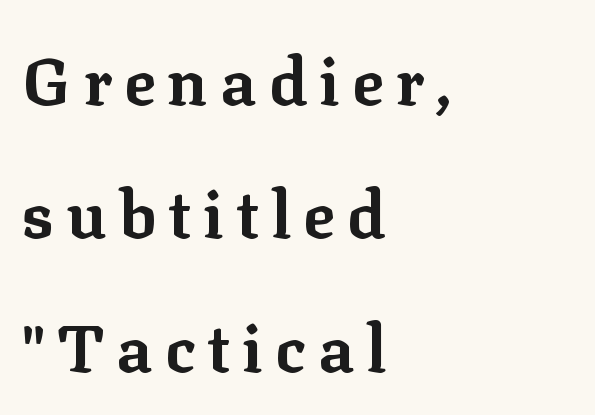
Q: Is the text bold? A: Yes.
Q: Is the text italic (slanted)? A: No, it is upright.
Q: Is the typeface a serif or a sans-serif typeface? A: Serif.
Q: Is the text underlined? A: No.
Q: How is the paragraph aligned? A: Left-aligned.
Q: Is the spacing between lines tight, normal or loose? A: Loose.
Q: Width (condensed, normal, or wide)? A: Normal.
Q: Stroke contrast? A: Low.
Q: x-height? A: Medium.
Q: Monospaced? A: No.
